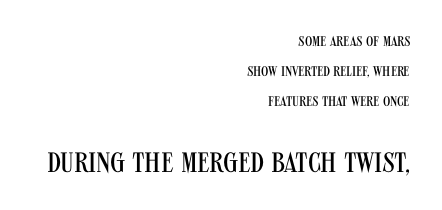
Underline: absent. Small over large — that's the arrangement of the two blocks here. This sample has the flowing, uneven cadence of proportional lettering. The gaps between neighbouring characters are ordinary and unremarkable. Designer's note — italics off, roman on. The typeface chosen for these lines omits serifs.
